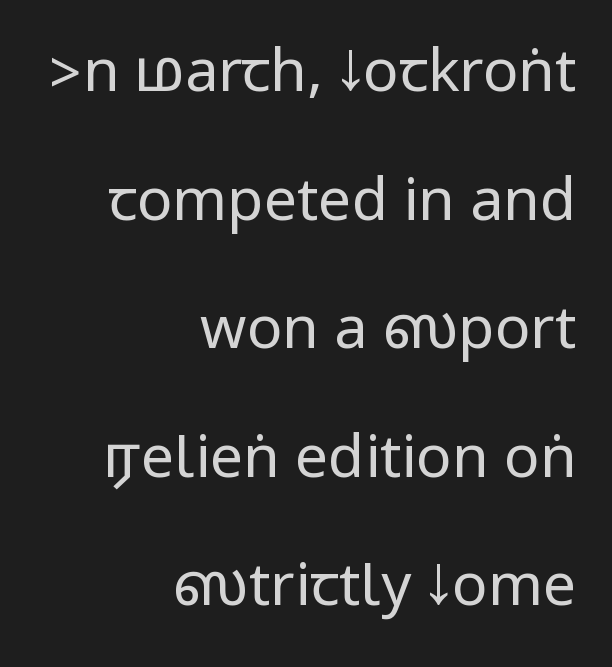
Ascenders rise straight up at ninety degrees. The passage is arranged like a letterhead date or caption credit — flush right. A typesetter would label this face a sans. The space directly below the letters is spotless. Is there much room between lines? Yes — plenty of vertical air separates them.
